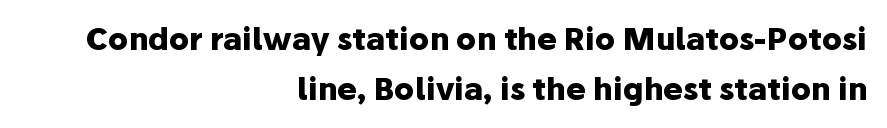
{"serif": "no", "italic": "no", "bold": "yes", "weight": "heavy", "width": "normal", "stroke_contrast": "low", "x_height": "medium", "monospaced": "no", "underline": "no", "align": "right", "line_spacing": "normal", "line_spacing_ratio": 1.66, "letter_spacing": "normal", "letter_spacing_em": 0.0, "glyph_px": 30}
